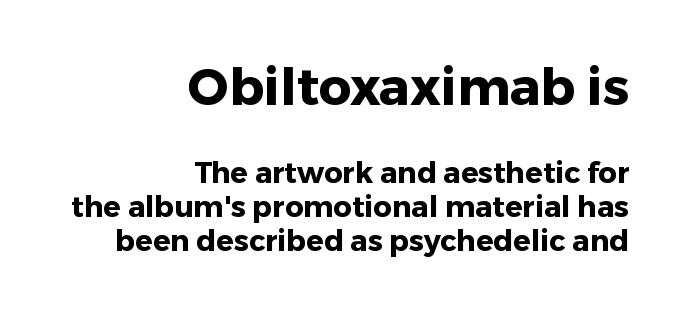
{"serif": "no", "italic": "no", "bold": "yes", "weight": "heavy", "width": "normal", "stroke_contrast": "low", "x_height": "medium", "monospaced": "no", "underline": "no", "align": "right", "line_spacing_ratio": 1.17, "letter_spacing": "normal", "letter_spacing_em": 0.0, "larger_block": "first", "size_ratio": 1.76, "glyph_px": 51}
